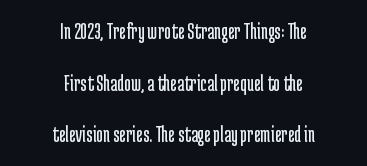
Q: Is the text bold? A: No.
Q: Is the text italic (slanted)? A: No, it is upright.
Q: Is the text underlined? A: No.
Q: How is the paragraph aligned? A: Centered.
Q: Is the spacing between letters normal or unusually wide? A: Normal.
Q: Is the spacing between lines tight, normal or loose? A: Loose.
